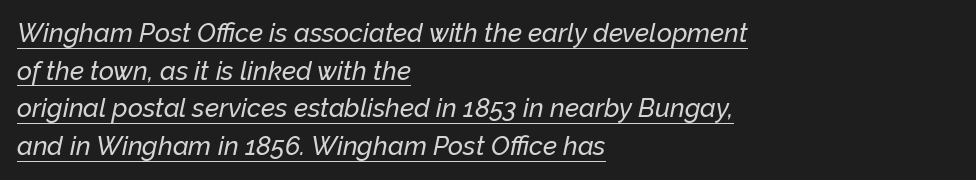
{"italic": "yes", "lean": "right", "slant_degrees": 12, "underline": "yes", "align": "left", "line_spacing": "normal", "line_spacing_ratio": 1.45, "letter_spacing": "normal", "letter_spacing_em": 0.0, "glyph_px": 26}
